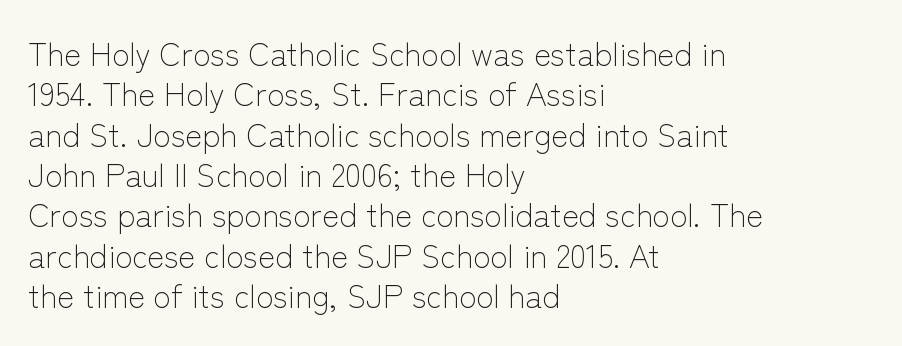
A typesetter would mark this as roman, not italic. The rendering uses natural spacing where letterforms have individual widths. The space beneath each line is pristine and unruled. This rendering employs a face without finishing strokes, i.e., a sans-serif. Compared with typical body copy, the letter spacing here is the same.
